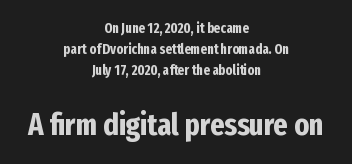
Between one letter and the next there's only the usual sliver of space. Looks like regular typesetting: each glyph gets only the width it needs. The designer gave the closing block more size than the opening block. Short and long lines alike share a common midpoint. Grotesque or geometric, the face here clearly has no serifs. A normal amount of white space separates one row of letters from the next.
